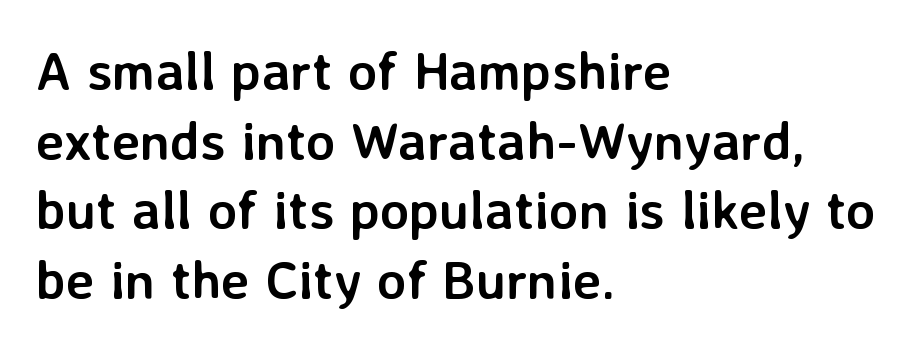
{"serif": "no", "italic": "no", "bold": "yes", "weight": "semibold", "width": "normal", "stroke_contrast": "low", "x_height": "medium", "monospaced": "no", "underline": "no", "align": "left", "line_spacing": "normal", "line_spacing_ratio": 1.29, "letter_spacing": "normal", "letter_spacing_em": 0.0, "glyph_px": 54}
